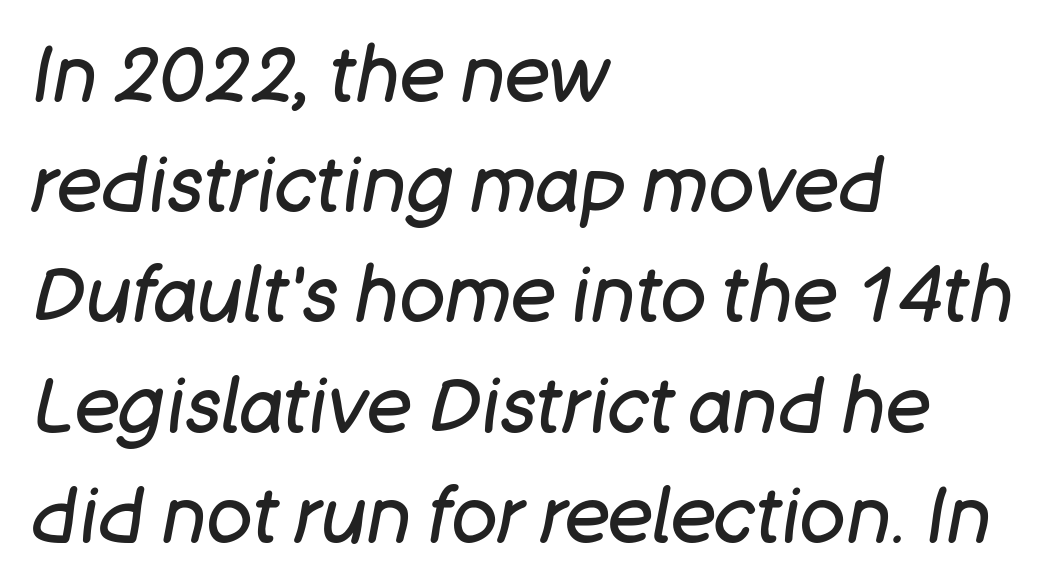
Q: Is the text bold? A: No.
Q: Is the text italic (slanted)? A: Yes, it leans right by about 11 degrees.
Q: Is the text underlined? A: No.
Q: How is the paragraph aligned? A: Left-aligned.
Q: Is the spacing between letters normal or unusually wide? A: Normal.
Q: Is the spacing between lines tight, normal or loose? A: Normal.
Q: Width (condensed, normal, or wide)? A: Normal.
Q: Stroke contrast? A: Low.
Q: x-height? A: Large.
Q: Monospaced? A: No.
